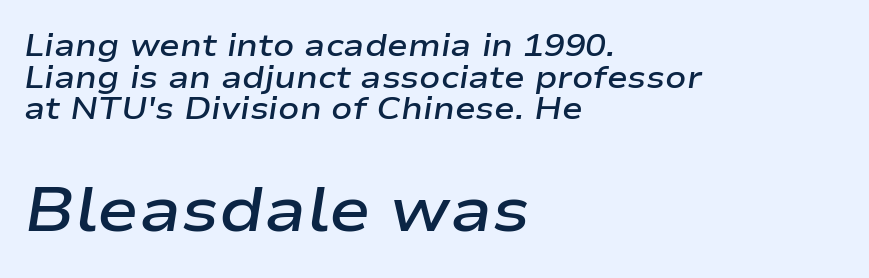
{"italic": "yes", "lean": "right", "slant_degrees": 9, "bold": "semi", "weight": "semibold", "width": "wide", "stroke_contrast": "low", "x_height": "medium", "monospaced": "no", "underline": "no", "align": "left", "line_spacing": "tight", "line_spacing_ratio": 1.02, "letter_spacing": "normal", "letter_spacing_em": 0.0, "larger_block": "second", "size_ratio": 2.0, "glyph_px": 62}
